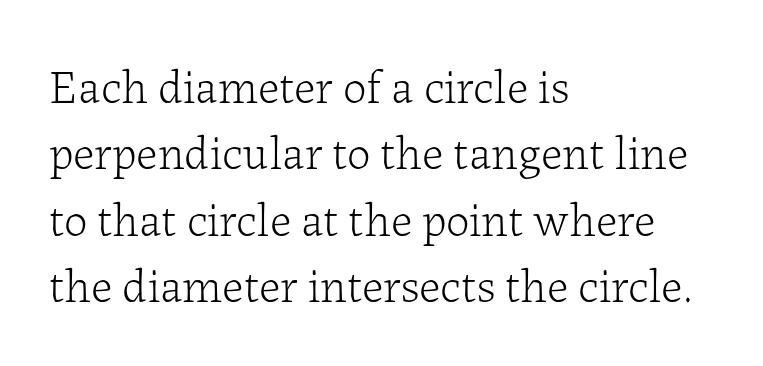
Q: Is the text bold? A: No.
Q: Is the text italic (slanted)? A: No, it is upright.
Q: Is the typeface a serif or a sans-serif typeface? A: Serif.
Q: Is the text underlined? A: No.
Q: How is the paragraph aligned? A: Left-aligned.
Q: Is the spacing between letters normal or unusually wide? A: Normal.
Q: Is the spacing between lines tight, normal or loose? A: Normal.
Q: Width (condensed, normal, or wide)? A: Normal.
Q: Stroke contrast? A: Low.
Q: x-height? A: Medium.
Q: Monospaced? A: No.
